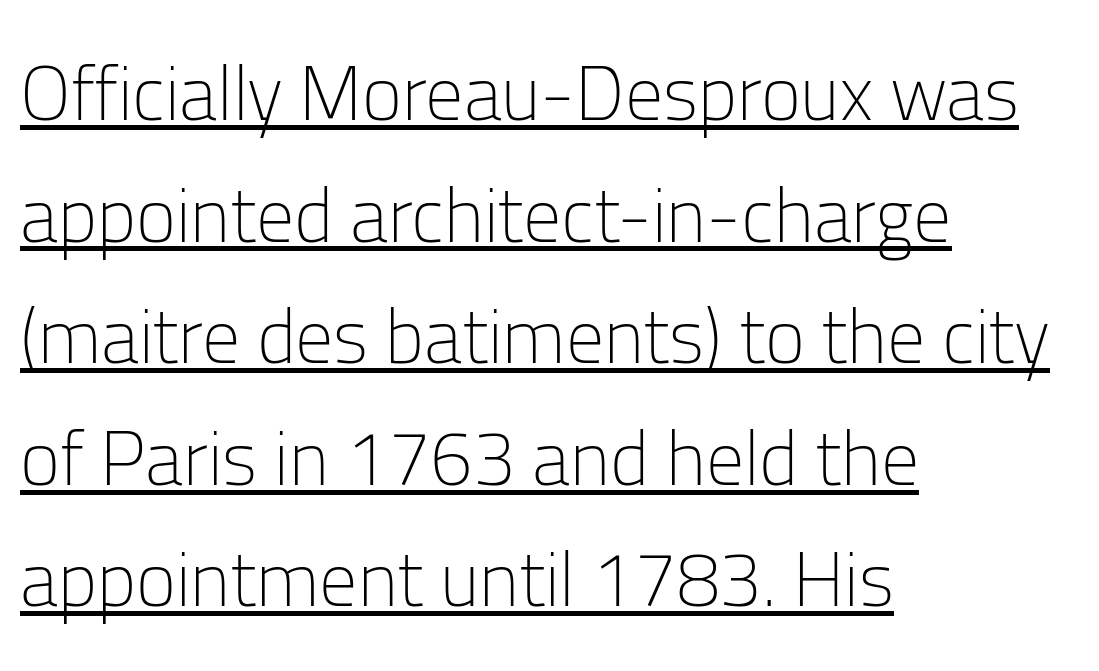
Spacing verdict: proportional, widths tailored to each character. The typeface has the unassuming heft of standard copy or less. Caption: lettering with a line underneath. To sum up the face: it is a sans, with no serifs. The paragraph has a hard left edge and a soft right edge. Notice how descenders clear the ascenders below comfortably — that's standard leading.
